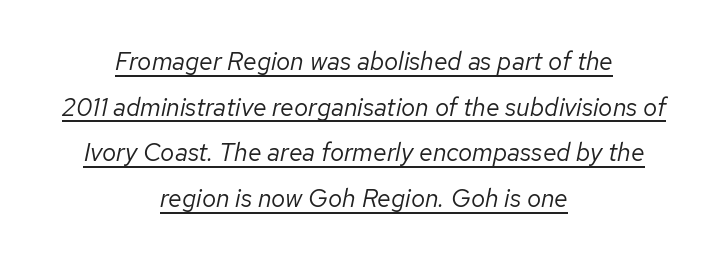
{"italic": "yes", "lean": "right", "slant_degrees": 12, "bold": "no", "underline": "yes", "align": "center", "line_spacing_ratio": 1.83, "letter_spacing": "normal", "letter_spacing_em": 0.0, "glyph_px": 25}
